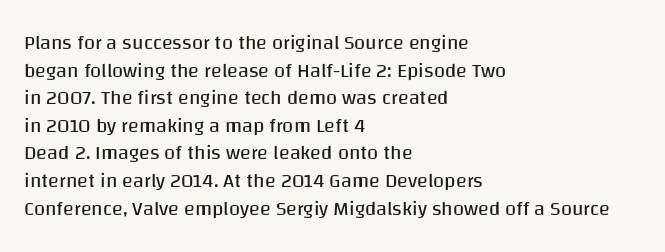
The image shows 20 px text type, upright; set left-aligned, normal line spacing (1.38x), normal letter spacing, not underlined.
